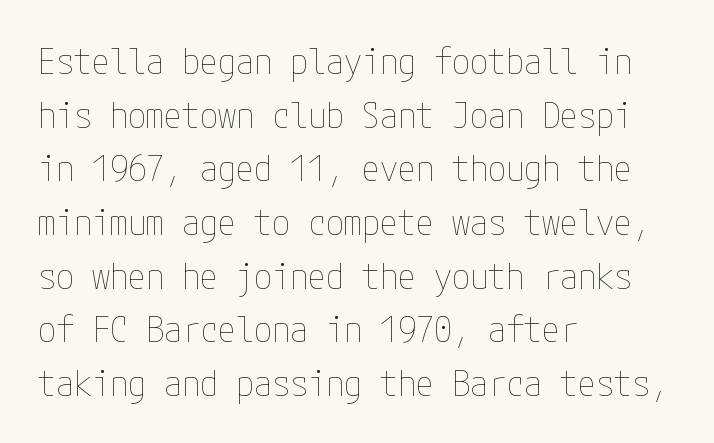
{"italic": "no", "bold": "no", "weight": "thin", "width": "condensed", "stroke_contrast": "low", "x_height": "medium", "underline": "no", "align": "left", "line_spacing": "normal", "line_spacing_ratio": 1.49, "letter_spacing": "normal", "letter_spacing_em": 0.0, "glyph_px": 36}
